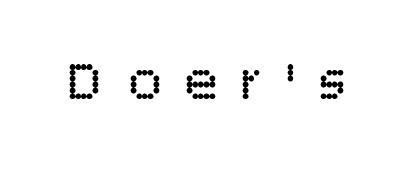
Q: Is the text bold? A: No.
Q: Is the text italic (slanted)? A: No, it is upright.
Q: Is the typeface a serif or a sans-serif typeface? A: Sans-serif.
Q: Is the text underlined? A: No.
Q: Is the spacing between letters normal or unusually wide? A: Unusually wide.
Q: Width (condensed, normal, or wide)? A: Normal.
Q: Stroke contrast? A: Low.
Q: x-height? A: Large.
Q: Monospaced? A: No.
